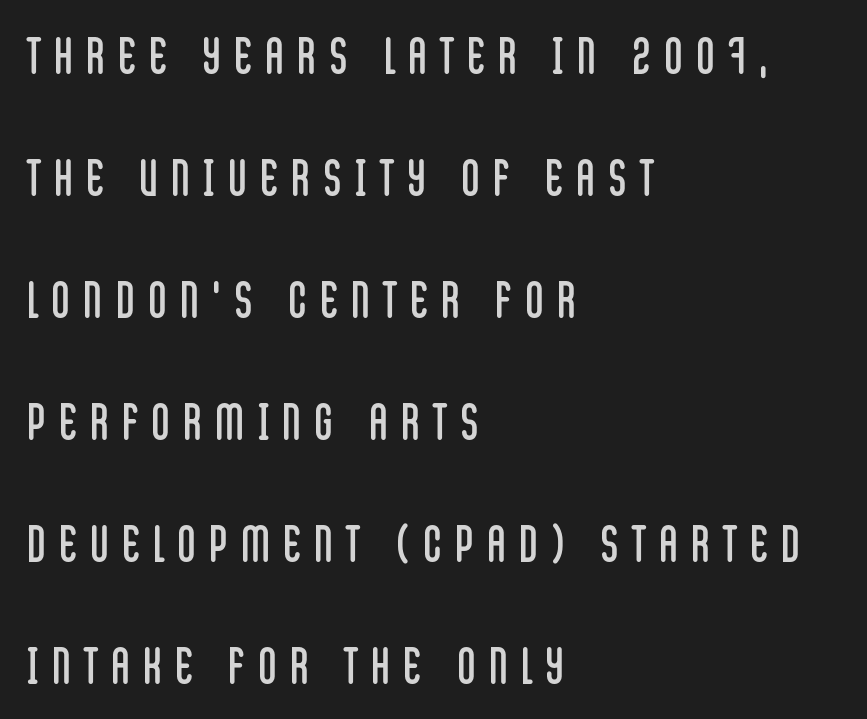
{"serif": "no", "italic": "no", "bold": "no", "weight": "regular", "width": "condensed", "stroke_contrast": "low", "x_height": "large", "monospaced": "no", "underline": "no", "align": "left", "line_spacing": "loose", "line_spacing_ratio": 2.49, "letter_spacing": "wide", "letter_spacing_em": 0.29, "glyph_px": 49}
